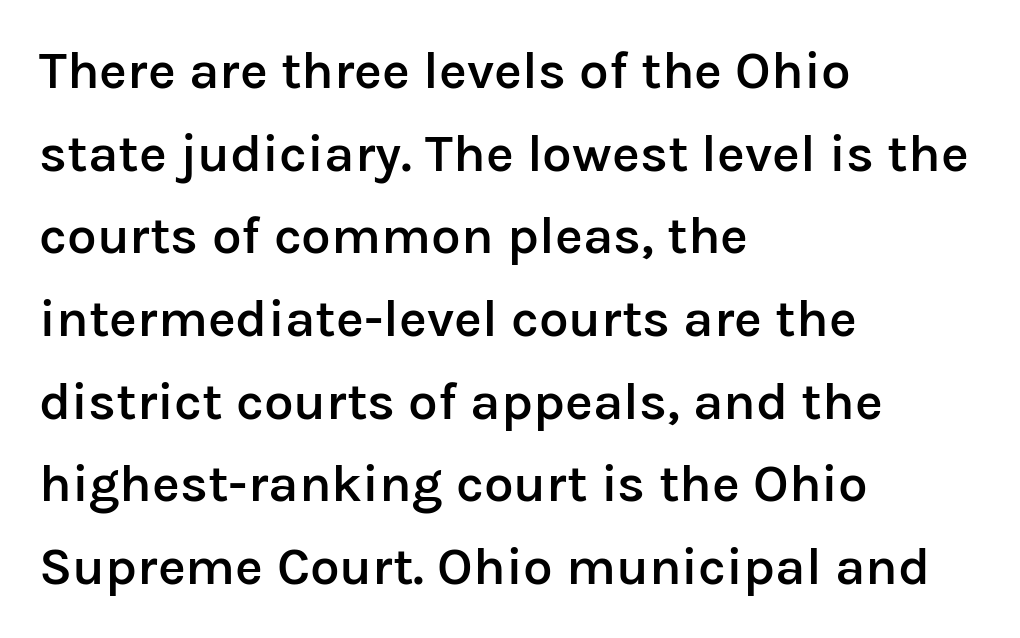
Each letter keeps its own natural width here, so spacing adapts to shape. Honestly, the letter spacing is just normal — you wouldn't notice it. A semibold gives these letters moderate extra thickness, short of bold. Where is the straight margin? On the left.
